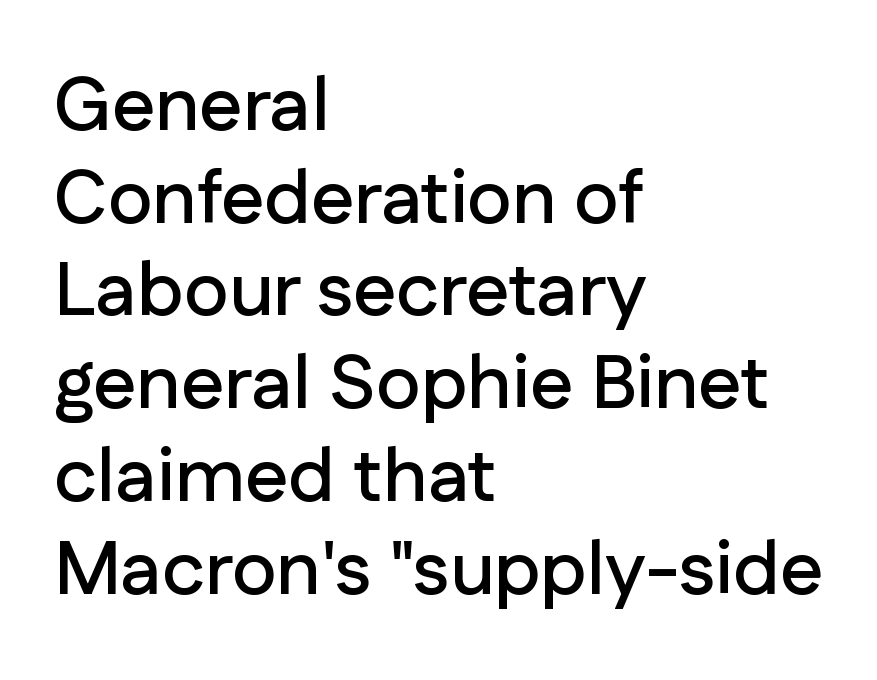
The image shows 76 px sans-serif type, upright; set left-aligned, line spacing 1.22x, normal letter spacing, not underlined; low stroke contrast and a medium x-height.
